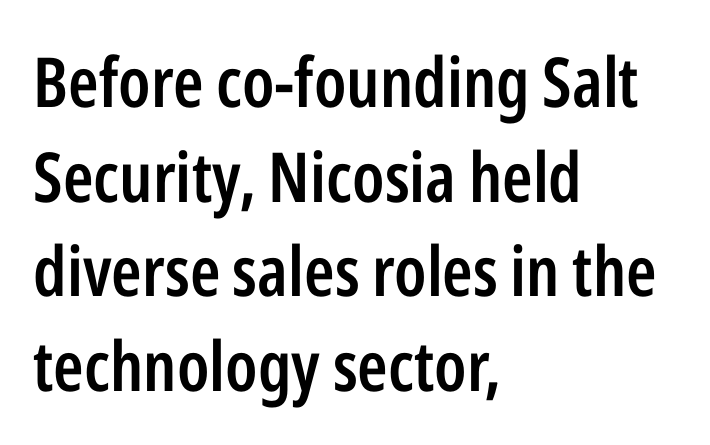
{"serif": "no", "italic": "no", "bold": "semi", "weight": "semibold", "width": "condensed", "stroke_contrast": "low", "x_height": "medium", "monospaced": "no", "underline": "no", "align": "left", "line_spacing": "normal", "line_spacing_ratio": 1.37, "letter_spacing": "normal", "letter_spacing_em": 0.0, "glyph_px": 69}
